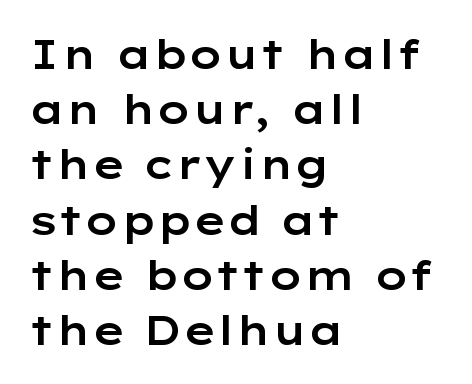
The image shows 40 px wide sans-serif type, upright; set left-aligned, normal line spacing (1.38x), normal letter spacing, not underlined; low stroke contrast and a medium x-height.
